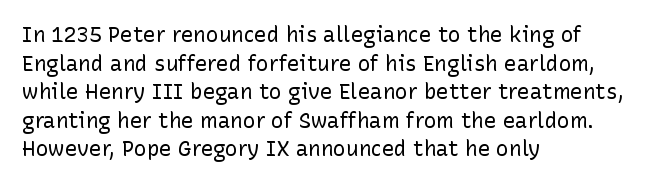
Line beginnings align vertically; line endings do not. Whoever set this chose a conventional vertical rhythm. Stroke mass is kept to a normal reading level or below. Nobody touched the tracking dial on this one.
